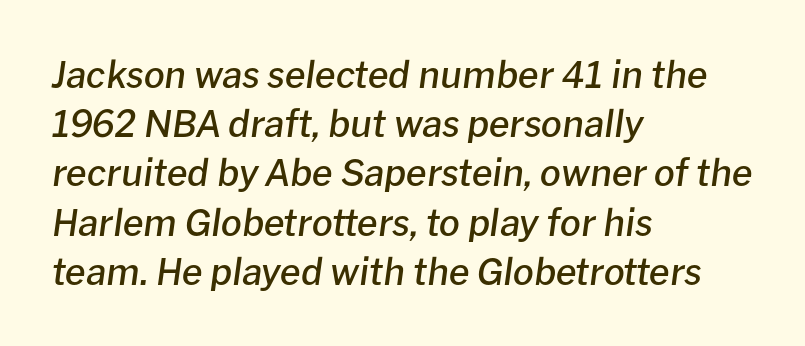
Q: Is the text bold? A: Semi-bold.
Q: Is the text italic (slanted)? A: Yes, it leans right by about 8 degrees.
Q: Is the text underlined? A: No.
Q: How is the paragraph aligned? A: Left-aligned.
Q: Is the spacing between letters normal or unusually wide? A: Normal.
Q: Is the spacing between lines tight, normal or loose? A: Normal.
Q: Width (condensed, normal, or wide)? A: Normal.
Q: Stroke contrast? A: Low.
Q: x-height? A: Medium.
Q: Monospaced? A: No.
